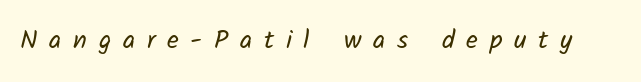
{"bold": "no", "underline": "no", "letter_spacing": "wide", "letter_spacing_em": 0.45, "glyph_px": 26}
